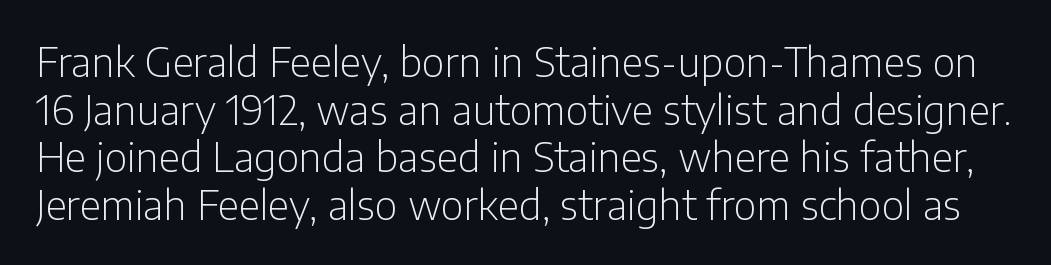
The specimen reads as upright at a glance. Tracking here is standard; glyphs follow each other at the usual distance. Each letter keeps its own natural width here, so spacing adapts to shape. Weight class: somewhere from thin through regular. A clean baseline with only descenders dipping below it. The typeface chosen for these lines omits serifs.
